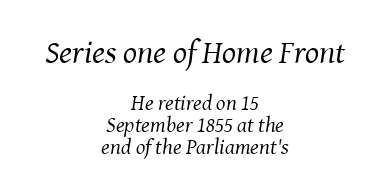
Q: Is the text bold? A: No.
Q: Is the text italic (slanted)? A: Yes, it leans right by about 8 degrees.
Q: Is the typeface a serif or a sans-serif typeface? A: Serif.
Q: Is the text underlined? A: No.
Q: How is the paragraph aligned? A: Centered.
Q: Is the spacing between letters normal or unusually wide? A: Normal.
Q: Is the spacing between lines tight, normal or loose? A: Tight.
Q: Which block of text is set in a larger size, the first (top) or the second (bottom)? A: The first (top) one.
Q: Width (condensed, normal, or wide)? A: Normal.
Q: Stroke contrast? A: Medium.
Q: x-height? A: Medium.
Q: Monospaced? A: No.
